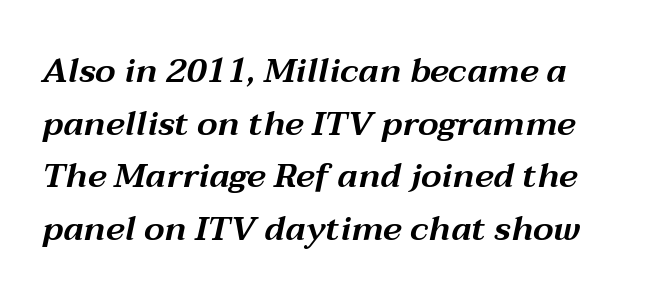
The image shows 34 px wide type, italic (leaning right); set normal line spacing (1.55x), normal letter spacing, not underlined; medium stroke contrast and a medium x-height.
